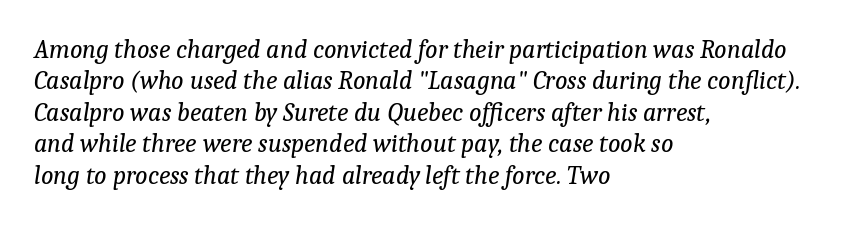
Q: Is the text bold? A: No.
Q: Is the text italic (slanted)? A: Yes, it leans right by about 9 degrees.
Q: Is the text underlined? A: No.
Q: How is the paragraph aligned? A: Left-aligned.
Q: Is the spacing between letters normal or unusually wide? A: Normal.
